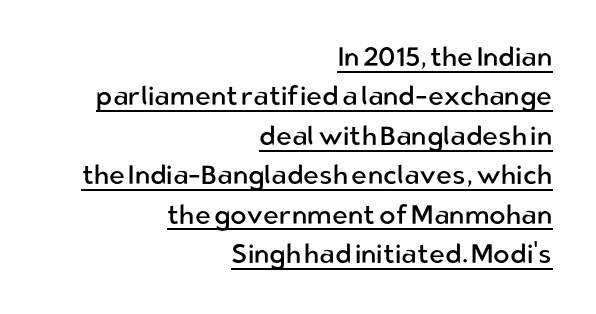
{"italic": "no", "bold": "no", "underline": "yes", "align": "right", "line_spacing": "normal", "line_spacing_ratio": 1.46, "letter_spacing": "normal", "letter_spacing_em": 0.0, "glyph_px": 27}
